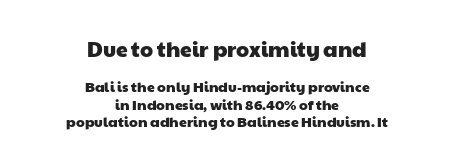
Q: Is the text underlined? A: No.
Q: How is the paragraph aligned? A: Centered.
Q: Is the spacing between letters normal or unusually wide? A: Normal.
Q: Is the spacing between lines tight, normal or loose? A: Normal.
Q: Which block of text is set in a larger size, the first (top) or the second (bottom)? A: The first (top) one.
